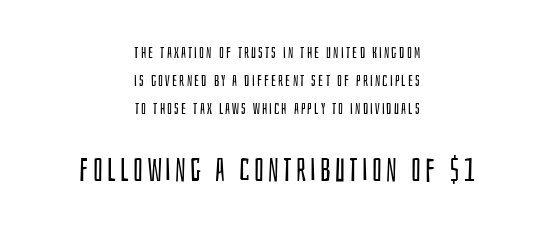
{"serif": "no", "italic": "no", "bold": "no", "weight": "regular", "width": "condensed", "stroke_contrast": "low", "x_height": "large", "monospaced": "no", "underline": "no", "align": "center", "line_spacing_ratio": 1.74, "larger_block": "second", "size_ratio": 2.0, "glyph_px": 32}
